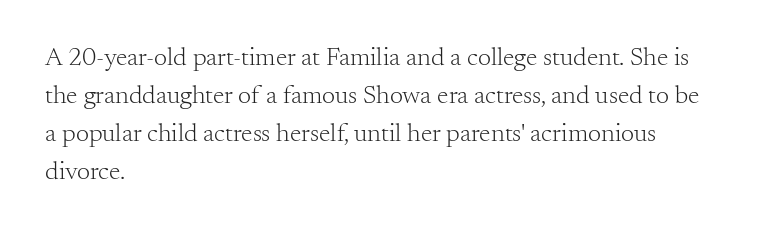
{"italic": "no", "bold": "no", "underline": "no", "align": "left", "line_spacing": "normal", "line_spacing_ratio": 1.46, "letter_spacing": "normal", "letter_spacing_em": 0.0, "glyph_px": 26}
